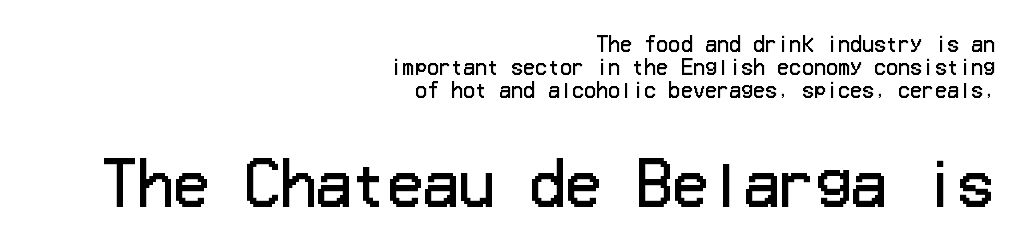
The axis of the letterforms is exactly vertical. The rendering shows plain stroke endings on the letterforms — a sans-serif design. A student would notice the bottom passage is typeset larger than what precedes it. The space directly below the letters is spotless. The weight tops out at a normal text grade.
